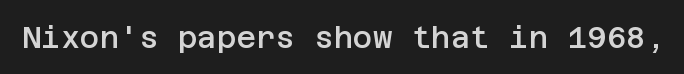
Q: Is the text bold? A: Semi-bold.
Q: Is the text italic (slanted)? A: No, it is upright.
Q: Is the typeface a serif or a sans-serif typeface? A: Sans-serif.
Q: Is the text underlined? A: No.
Q: Is the spacing between letters normal or unusually wide? A: Normal.
Q: Width (condensed, normal, or wide)? A: Normal.
Q: Stroke contrast? A: Low.
Q: x-height? A: Large.
